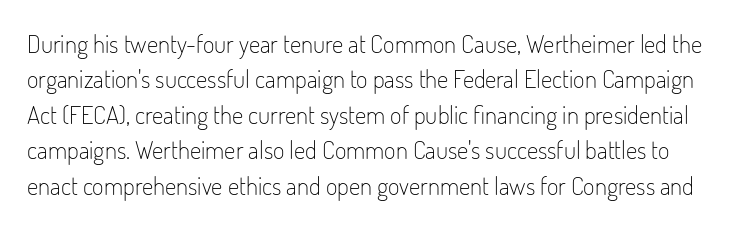
The image shows 25 px text type, upright; set normal line spacing (1.42x), normal letter spacing, not underlined.
